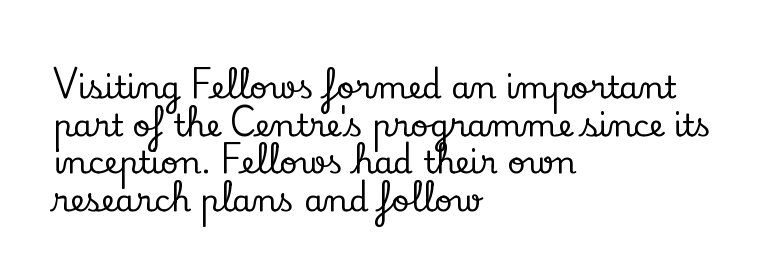
{"italic": "no", "width": "normal", "stroke_contrast": "low", "x_height": "small", "monospaced": "no", "underline": "no", "align": "left", "line_spacing_ratio": 1.21, "letter_spacing": "normal", "letter_spacing_em": 0.0, "glyph_px": 31}
